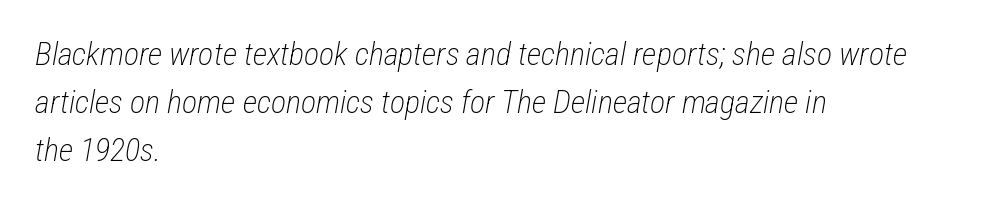
Q: Is the text bold? A: No.
Q: Is the text italic (slanted)? A: Yes, it leans right by about 12 degrees.
Q: Is the text underlined? A: No.
Q: How is the paragraph aligned? A: Left-aligned.
Q: Is the spacing between letters normal or unusually wide? A: Normal.
Q: Is the spacing between lines tight, normal or loose? A: Normal.
Q: Width (condensed, normal, or wide)? A: Condensed.
Q: Stroke contrast? A: Low.
Q: x-height? A: Medium.
Q: Monospaced? A: No.
